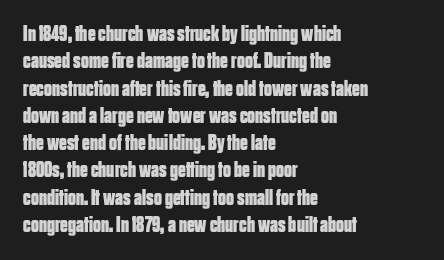
Chunky letters — that's bold for sure. Caption: standard tracking, unaltered. Descenders are the only things crossing below the line. Typeset ragged right — the left edge is the straight one. The letters stand upright; this is a roman face.
